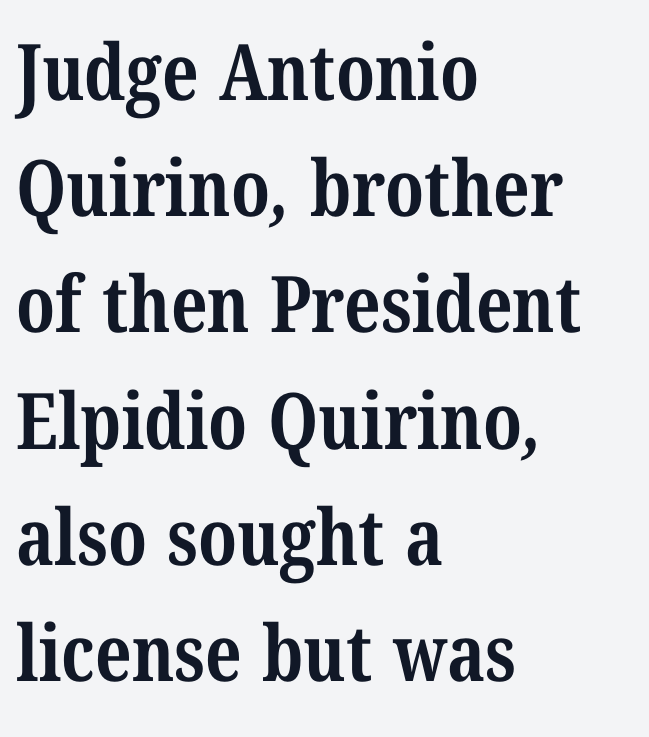
{"serif": "yes", "bold": "yes", "weight": "bold", "width": "condensed", "stroke_contrast": "medium", "x_height": "medium", "monospaced": "no", "underline": "no", "align": "left", "line_spacing": "normal", "line_spacing_ratio": 1.49, "letter_spacing": "normal", "letter_spacing_em": 0.0, "glyph_px": 78}
